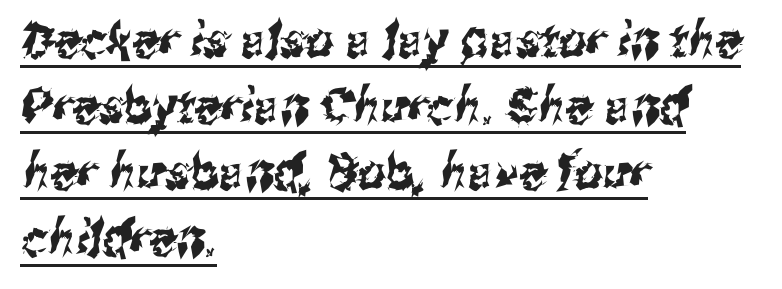
Q: Is the typeface a serif or a sans-serif typeface? A: Sans-serif.
Q: Is the text underlined? A: Yes.
Q: How is the paragraph aligned? A: Left-aligned.
Q: Is the spacing between letters normal or unusually wide? A: Normal.
Q: Is the spacing between lines tight, normal or loose? A: Normal.
Q: Width (condensed, normal, or wide)? A: Condensed.
Q: Stroke contrast? A: Medium.
Q: x-height? A: Medium.
Q: Monospaced? A: No.
